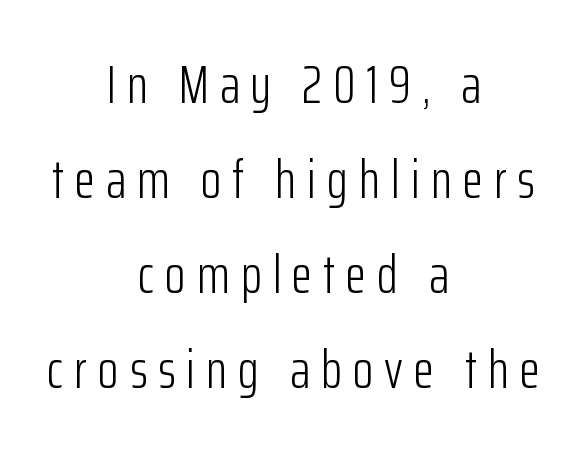
Q: Is the text bold? A: No.
Q: Is the text italic (slanted)? A: No, it is upright.
Q: Is the typeface a serif or a sans-serif typeface? A: Sans-serif.
Q: Is the text underlined? A: No.
Q: How is the paragraph aligned? A: Centered.
Q: Is the spacing between letters normal or unusually wide? A: Unusually wide.
Q: Width (condensed, normal, or wide)? A: Condensed.
Q: Stroke contrast? A: Low.
Q: x-height? A: Medium.
Q: Monospaced? A: No.
